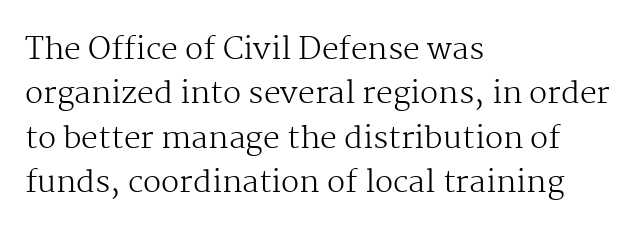
{"serif": "yes", "italic": "no", "bold": "no", "weight": "regular", "width": "normal", "stroke_contrast": "medium", "x_height": "medium", "monospaced": "no", "underline": "no", "align": "left", "line_spacing": "normal", "line_spacing_ratio": 1.48, "letter_spacing": "normal", "letter_spacing_em": 0.0, "glyph_px": 30}
